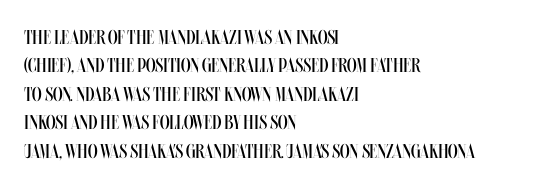
The image shows 20 px text type, upright; set left-aligned, normal line spacing (1.42x), normal letter spacing, not underlined.
